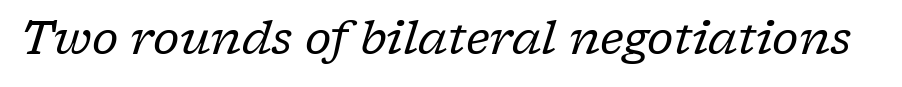
{"serif": "yes", "italic": "yes", "lean": "right", "slant_degrees": 17, "bold": "no", "weight": "regular", "width": "normal", "stroke_contrast": "low", "x_height": "medium", "monospaced": "no", "underline": "no", "letter_spacing": "normal", "letter_spacing_em": 0.0, "glyph_px": 46}
